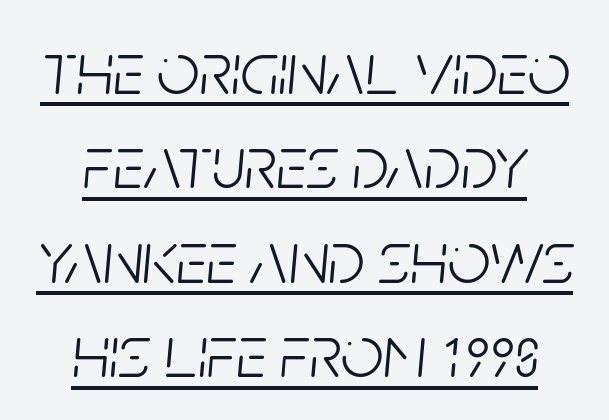
{"italic": "yes", "lean": "right", "slant_degrees": 5, "bold": "no", "weight": "light", "width": "condensed", "stroke_contrast": "low", "x_height": "large", "monospaced": "no", "underline": "yes", "align": "center", "line_spacing": "normal", "line_spacing_ratio": 1.26, "letter_spacing": "normal", "letter_spacing_em": 0.0, "glyph_px": 75}
